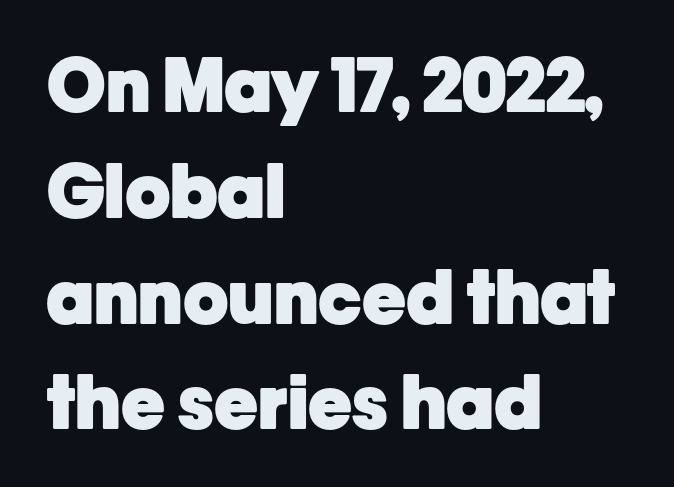
Q: Is the text bold? A: Yes.
Q: Is the text italic (slanted)? A: No, it is upright.
Q: Is the typeface a serif or a sans-serif typeface? A: Sans-serif.
Q: Is the text underlined? A: No.
Q: How is the paragraph aligned? A: Left-aligned.
Q: Is the spacing between letters normal or unusually wide? A: Normal.
Q: Is the spacing between lines tight, normal or loose? A: Normal.
Q: Width (condensed, normal, or wide)? A: Normal.
Q: Stroke contrast? A: Low.
Q: x-height? A: Medium.
Q: Monospaced? A: No.
